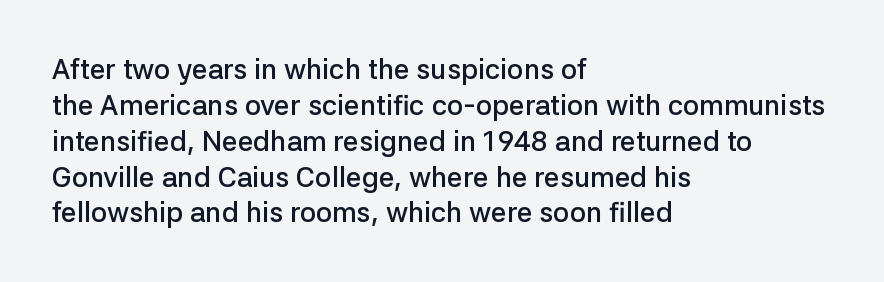
Q: Is the text bold? A: Semi-bold.
Q: Is the text italic (slanted)? A: No, it is upright.
Q: Is the typeface a serif or a sans-serif typeface? A: Sans-serif.
Q: Is the text underlined? A: No.
Q: How is the paragraph aligned? A: Left-aligned.
Q: Is the spacing between letters normal or unusually wide? A: Normal.
Q: Is the spacing between lines tight, normal or loose? A: Normal.
Q: Width (condensed, normal, or wide)? A: Normal.
Q: Stroke contrast? A: Low.
Q: x-height? A: Medium.
Q: Monospaced? A: No.
